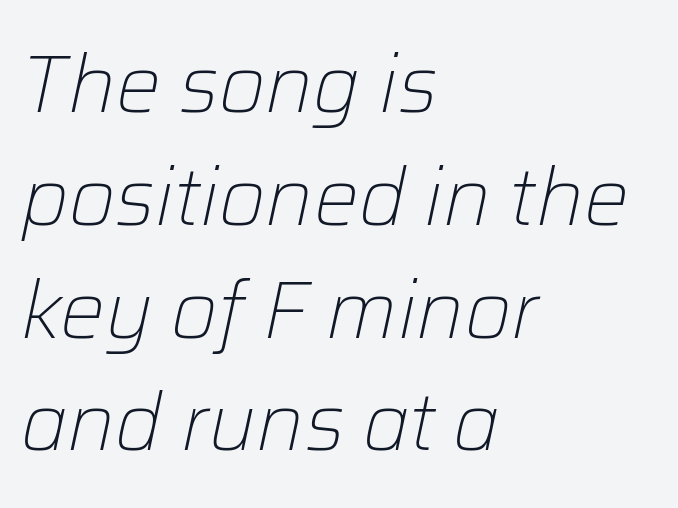
Bold? No — there's no thickening of the strokes. Layout note: lines flush left. Tracking value appears to be zero — textbook default spacing. The line-height multiplier appears to be the usual default. These lines are rendered in a variable-pitch font.
